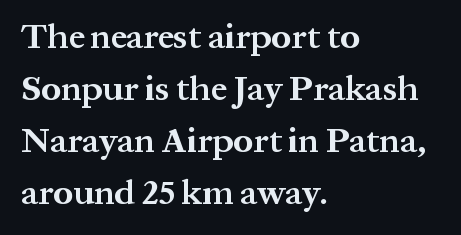
Q: Is the text bold? A: Yes.
Q: Is the text italic (slanted)? A: No, it is upright.
Q: Is the typeface a serif or a sans-serif typeface? A: Serif.
Q: Is the text underlined? A: No.
Q: How is the paragraph aligned? A: Left-aligned.
Q: Is the spacing between letters normal or unusually wide? A: Normal.
Q: Is the spacing between lines tight, normal or loose? A: Normal.
Q: Width (condensed, normal, or wide)? A: Normal.
Q: Stroke contrast? A: Medium.
Q: x-height? A: Medium.
Q: Monospaced? A: No.
